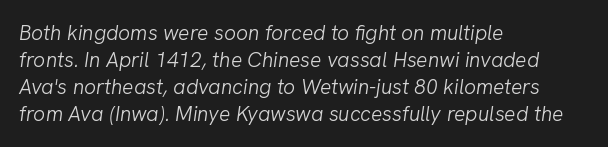
Q: Is the text bold? A: No.
Q: Is the text italic (slanted)? A: Yes, it leans right by about 8 degrees.
Q: Is the text underlined? A: No.
Q: How is the paragraph aligned? A: Left-aligned.
Q: Is the spacing between letters normal or unusually wide? A: Normal.
Q: Is the spacing between lines tight, normal or loose? A: Normal.
